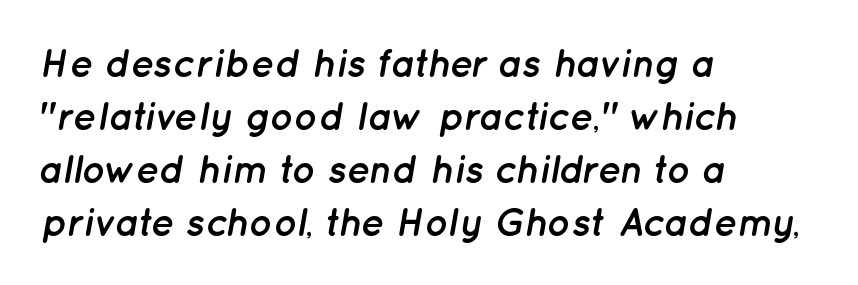
Notice how descenders clear the ascenders below comfortably — that's standard leading. Rule under the text: the space is simply empty. These lines were composed using italics. Does the weight exceed regular? Yes, all the way to bold. Observe the ordinary spacing: letters are neighbours, not strangers. The letters advance in unequal steps, a hallmark of proportional type.
